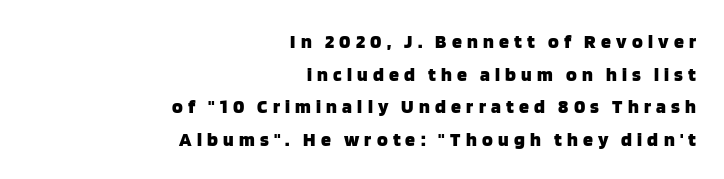
These lines have a slow, spaced-out rhythm from letter to letter. Whoever set this chose a conventional vertical rhythm. The sample has been set heavy, in full bold. The space beneath each line is pristine and unruled.
